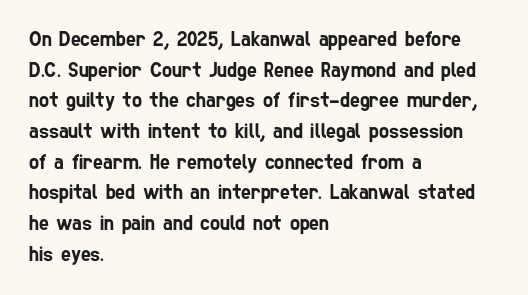
{"underline": "no", "align": "left", "line_spacing": "normal", "line_spacing_ratio": 1.46, "letter_spacing": "normal", "letter_spacing_em": 0.0, "glyph_px": 21}
